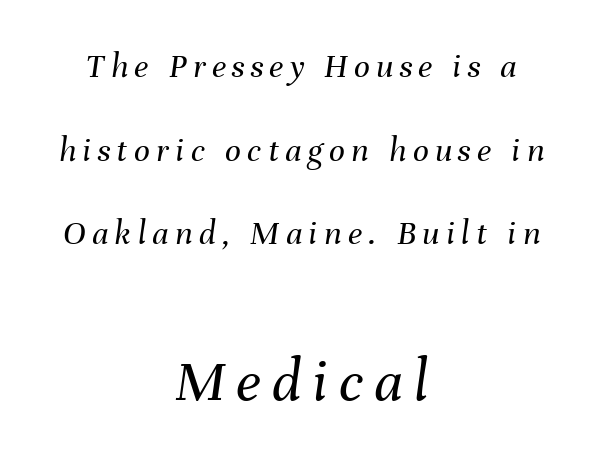
The image shows 61 px regular-weight type, italic (leaning right); set centered, loose line spacing (2.39x), not underlined; the second (bottom) block is 1.74x larger; medium stroke contrast and a medium x-height.
